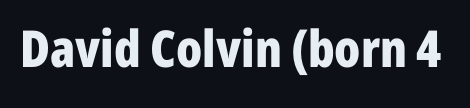
Q: Is the text bold? A: Yes.
Q: Is the text italic (slanted)? A: No, it is upright.
Q: Is the typeface a serif or a sans-serif typeface? A: Sans-serif.
Q: Is the text underlined? A: No.
Q: Is the spacing between letters normal or unusually wide? A: Normal.
Q: Width (condensed, normal, or wide)? A: Condensed.
Q: Stroke contrast? A: Low.
Q: x-height? A: Medium.
Q: Monospaced? A: No.
